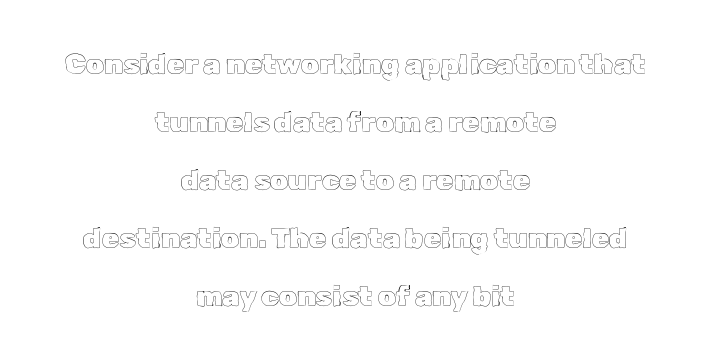
{"italic": "no", "width": "normal", "x_height": "medium", "monospaced": "no", "underline": "no", "align": "center", "line_spacing": "loose", "line_spacing_ratio": 2.07, "letter_spacing": "normal", "letter_spacing_em": 0.0, "glyph_px": 28}
